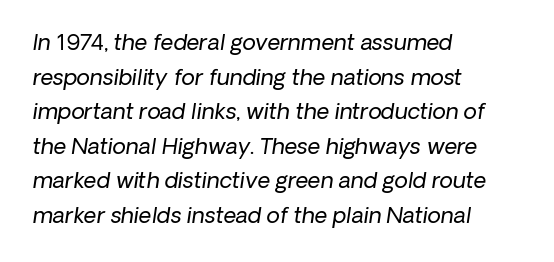
Q: Is the text bold? A: No.
Q: Is the text italic (slanted)? A: Yes, it leans right by about 8 degrees.
Q: Is the text underlined? A: No.
Q: How is the paragraph aligned? A: Left-aligned.
Q: Is the spacing between letters normal or unusually wide? A: Normal.
Q: Is the spacing between lines tight, normal or loose? A: Normal.
